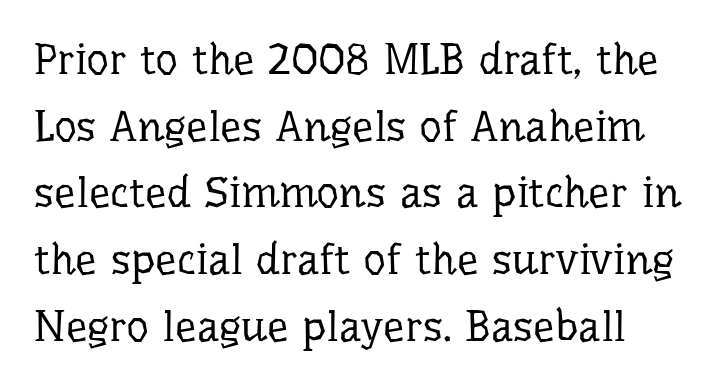
Q: Is the text bold? A: No.
Q: Is the text italic (slanted)? A: No, it is upright.
Q: Is the typeface a serif or a sans-serif typeface? A: Serif.
Q: Is the text underlined? A: No.
Q: Is the spacing between letters normal or unusually wide? A: Normal.
Q: Is the spacing between lines tight, normal or loose? A: Normal.
Q: Width (condensed, normal, or wide)? A: Normal.
Q: Stroke contrast? A: Low.
Q: x-height? A: Medium.
Q: Monospaced? A: No.
